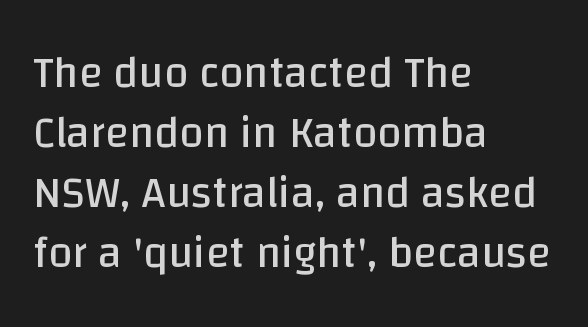
Q: Is the text bold? A: No.
Q: Is the text italic (slanted)? A: No, it is upright.
Q: Is the typeface a serif or a sans-serif typeface? A: Sans-serif.
Q: Is the text underlined? A: No.
Q: How is the paragraph aligned? A: Left-aligned.
Q: Is the spacing between letters normal or unusually wide? A: Normal.
Q: Is the spacing between lines tight, normal or loose? A: Normal.
Q: Width (condensed, normal, or wide)? A: Normal.
Q: Stroke contrast? A: Low.
Q: x-height? A: Large.
Q: Monospaced? A: No.
